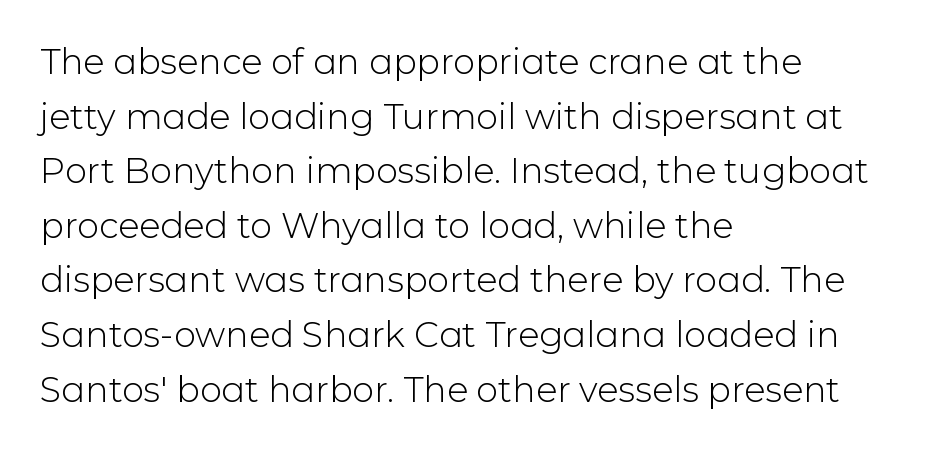
Style check: upright. Grotesque or geometric, the face here clearly has no serifs. Reading down the block, your eye returns to a fixed left position each line. The space between consecutive lines is moderate. Tracking value appears to be zero — textbook default spacing. Check the space under the baseline: it is left empty.
